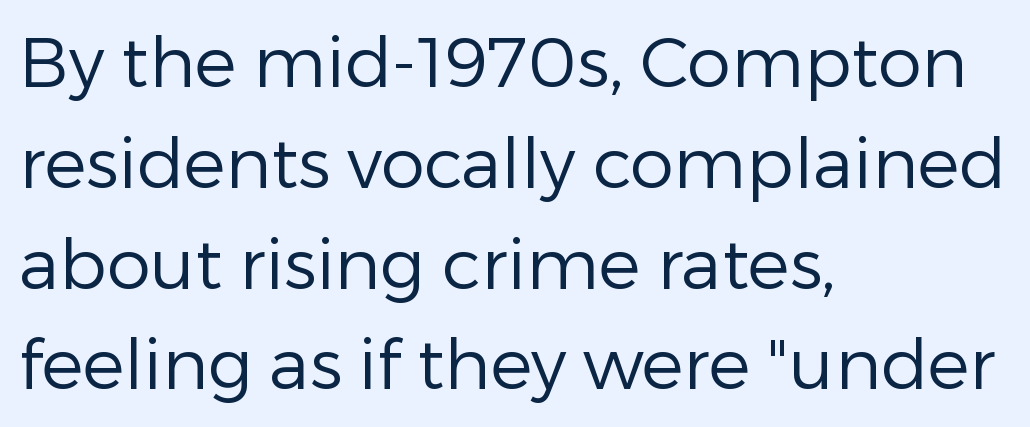
{"serif": "no", "italic": "no", "bold": "no", "weight": "regular", "width": "normal", "stroke_contrast": "low", "x_height": "medium", "monospaced": "no", "underline": "no", "align": "left", "line_spacing": "normal", "line_spacing_ratio": 1.44, "letter_spacing": "normal", "letter_spacing_em": 0.0, "glyph_px": 70}
